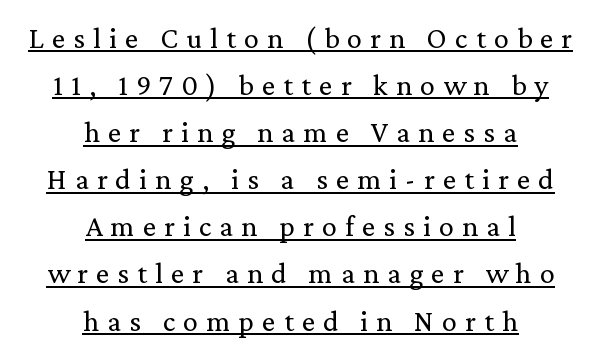
The image shows 30 px regular-weight serif type, upright; set centered, normal line spacing (1.57x), unusually wide letter spacing (+0.27 em), underlined; medium stroke contrast and a medium x-height.
